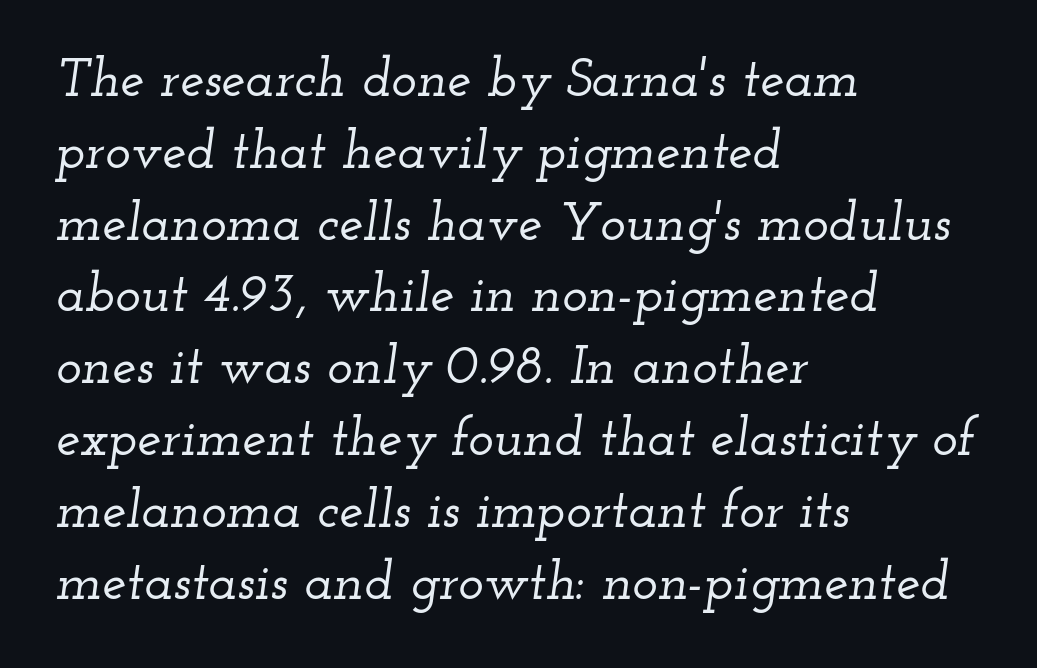
Here the glyphs are tracked normally, forming tight word shapes. Horizontally, the lines are justified to the leading edge only. Is this a sans? No — the strokes have serifs. Check the space under the baseline: it is left empty.
